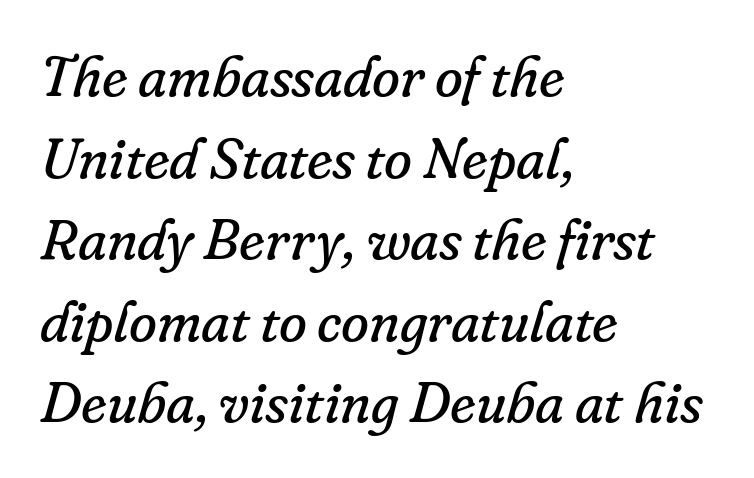
The image shows 57 px regular-weight serif type, italic (leaning right); set left-aligned, normal line spacing (1.43x), normal letter spacing, not underlined; low stroke contrast and a small x-height.
